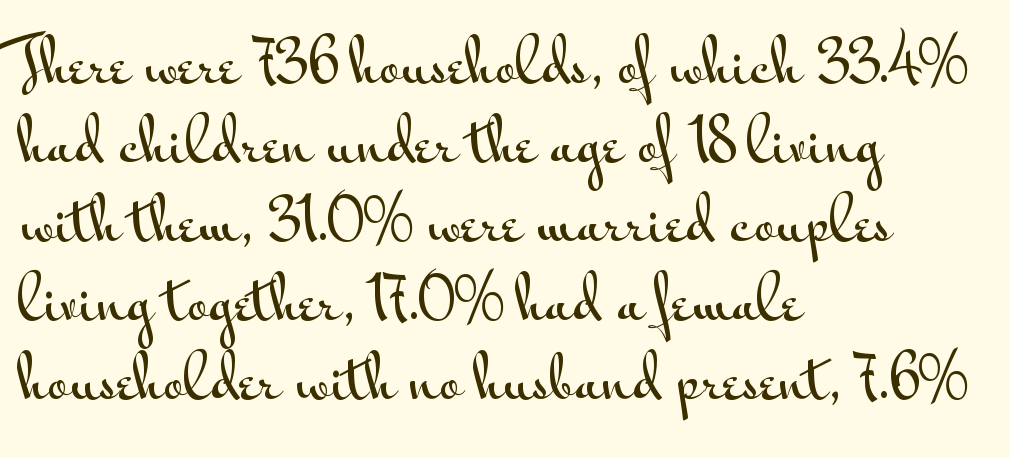
The passage shown stacks its lines at a standard gap. Layout note: lines flush left. Underlining? Definitely not there. Check where the strokes stop: nothing finishes them off — pure sans. Is this a fixed-width face? No — the glyphs have proportional, varying widths.
